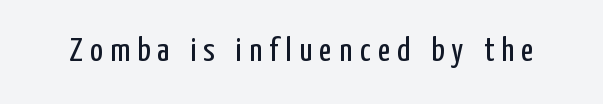
{"serif": "no", "italic": "no", "bold": "no", "weight": "regular", "width": "condensed", "stroke_contrast": "low", "x_height": "medium", "monospaced": "no", "underline": "no", "letter_spacing": "wide", "letter_spacing_em": 0.22, "glyph_px": 34}
